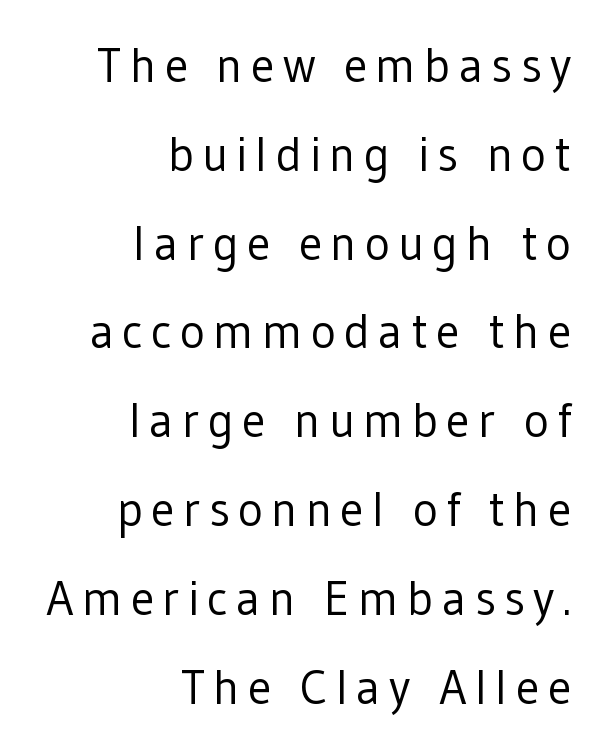
Stroke mass is kept to a normal reading level or below. Font category for this specimen: sans-serif. You could not count columns in this text — the font is proportionally spaced. Nope, not italic — everything's standing straight. The lines are quadded right. Only glyphs here, with clear space below each row.
